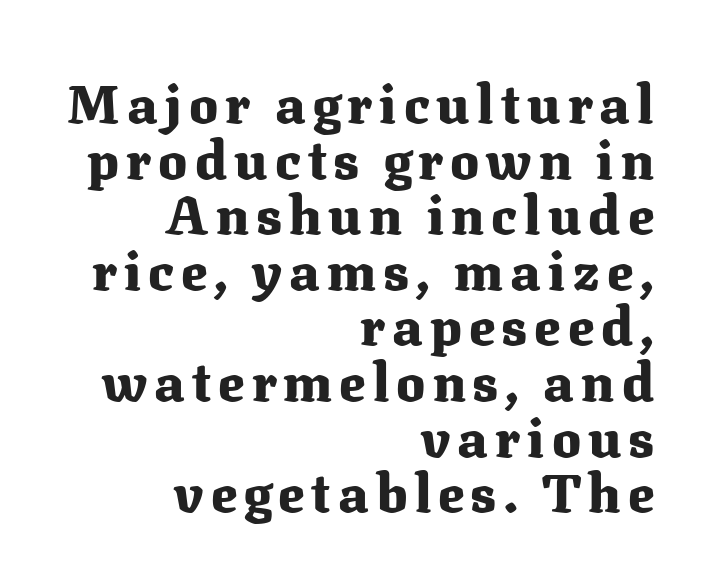
{"serif": "yes", "italic": "no", "bold": "yes", "weight": "heavy", "width": "normal", "stroke_contrast": "medium", "x_height": "medium", "monospaced": "no", "underline": "no", "align": "right", "line_spacing": "tight", "line_spacing_ratio": 1.03, "glyph_px": 54}
